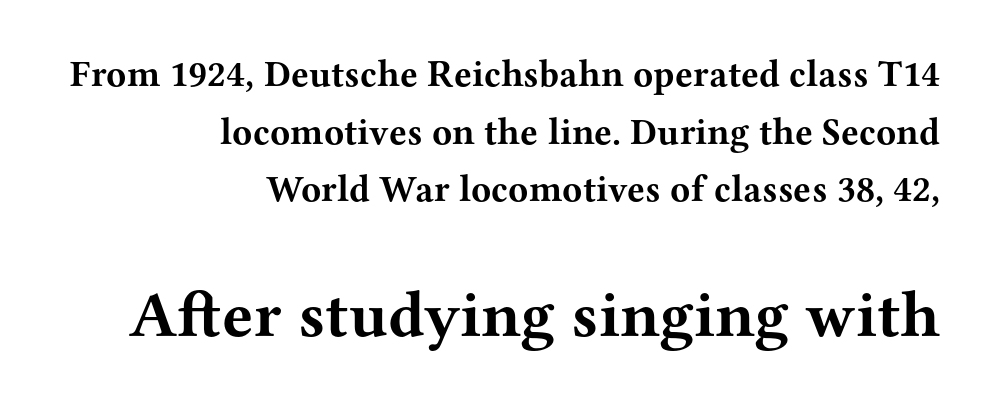
Q: Is the text bold? A: Yes.
Q: Is the text italic (slanted)? A: No, it is upright.
Q: Is the typeface a serif or a sans-serif typeface? A: Serif.
Q: Is the text underlined? A: No.
Q: How is the paragraph aligned? A: Right-aligned.
Q: Is the spacing between letters normal or unusually wide? A: Normal.
Q: Is the spacing between lines tight, normal or loose? A: Normal.
Q: Which block of text is set in a larger size, the first (top) or the second (bottom)? A: The second (bottom) one.
Q: Width (condensed, normal, or wide)? A: Wide.
Q: Stroke contrast? A: Medium.
Q: x-height? A: Medium.
Q: Monospaced? A: No.
